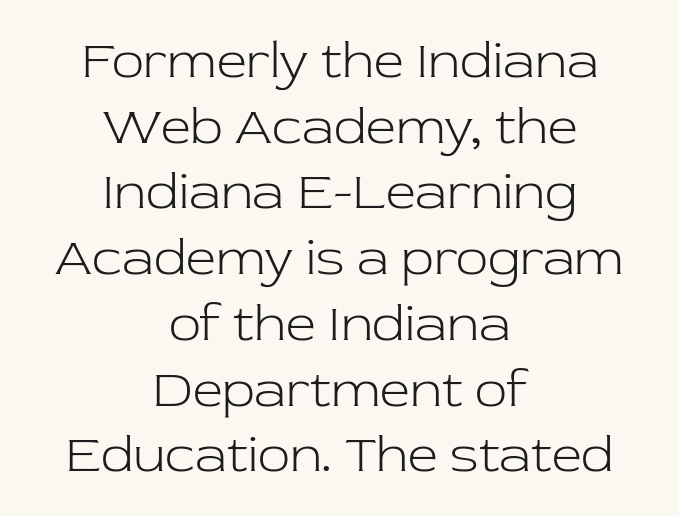
The image shows 53 px light serif type, upright; set centered, line spacing 1.24x, normal letter spacing, not underlined; low stroke contrast and a medium x-height.
